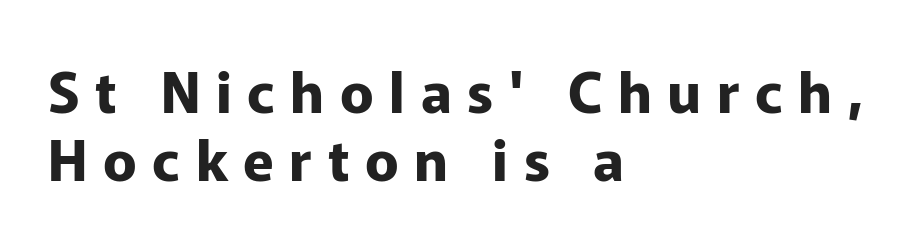
The letters are bold, with thick, heavy strokes. Visually the block forms a straight wall on the left and a jagged coastline on the right. These lines are rendered in a variable-pitch font. The type family on display is of the sans-serif kind. Designer's note — italics off, roman on.
